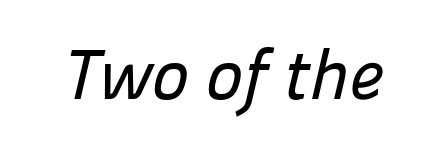
Q: Is the typeface a serif or a sans-serif typeface? A: Sans-serif.
Q: Is the text underlined? A: No.
Q: Is the spacing between letters normal or unusually wide? A: Normal.
Q: Width (condensed, normal, or wide)? A: Normal.
Q: Stroke contrast? A: Low.
Q: x-height? A: Medium.
Q: Monospaced? A: No.
